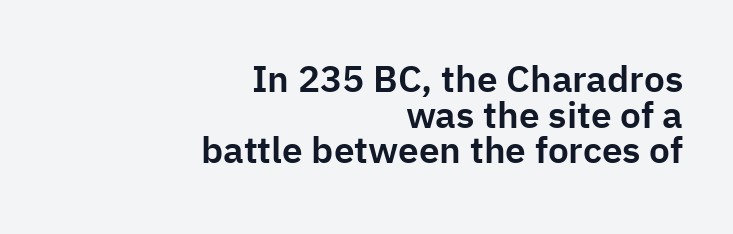
{"serif": "no", "italic": "no", "width": "normal", "stroke_contrast": "low", "x_height": "medium", "monospaced": "no", "underline": "no", "align": "right", "line_spacing": "tight", "line_spacing_ratio": 0.96, "letter_spacing": "normal", "letter_spacing_em": 0.0, "glyph_px": 37}
